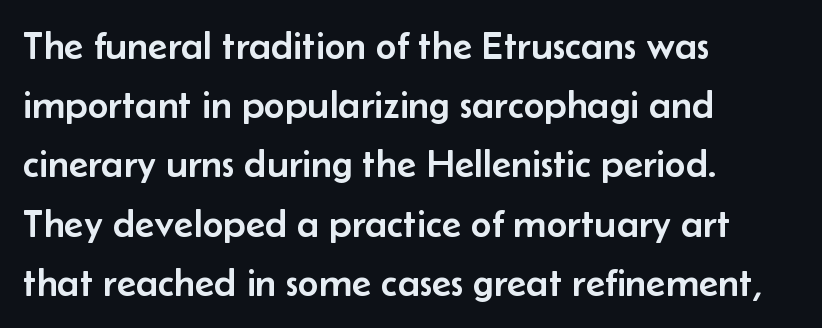
The image shows 40 px sans-serif type, upright; set left-aligned, normal line spacing (1.48x), normal letter spacing, not underlined; low stroke contrast and a small x-height.
